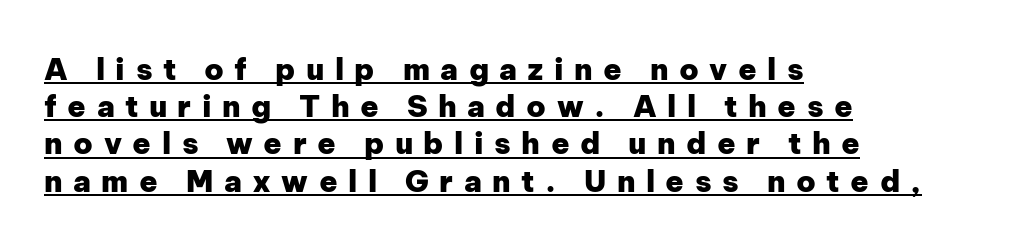
Posture: straight, roman, zero tilt. In terms of letterform style, serifs are entirely absent. Do the characters align in a grid? No, the font is proportional. A continuous stroke trails under the words, as in a hyperlink. Compared with typical body copy, the letter spacing here is much looser.
